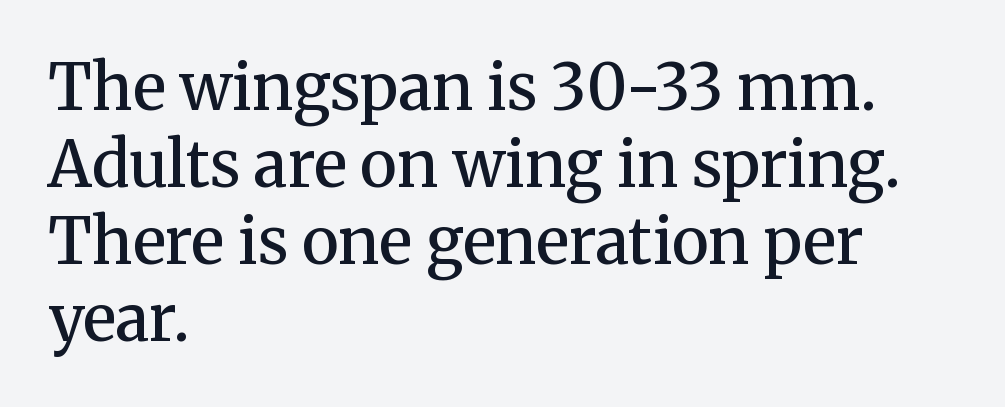
{"serif": "yes", "italic": "no", "bold": "semi", "weight": "semibold", "width": "normal", "stroke_contrast": "medium", "x_height": "medium", "monospaced": "no", "underline": "no", "align": "left", "line_spacing_ratio": 1.22, "letter_spacing": "normal", "letter_spacing_em": 0.0, "glyph_px": 63}
